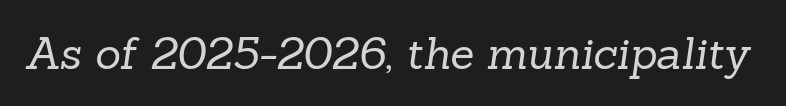
Q: Is the text bold? A: No.
Q: Is the typeface a serif or a sans-serif typeface? A: Serif.
Q: Is the text underlined? A: No.
Q: Is the spacing between letters normal or unusually wide? A: Normal.
Q: Width (condensed, normal, or wide)? A: Normal.
Q: Stroke contrast? A: Low.
Q: x-height? A: Medium.
Q: Monospaced? A: No.
